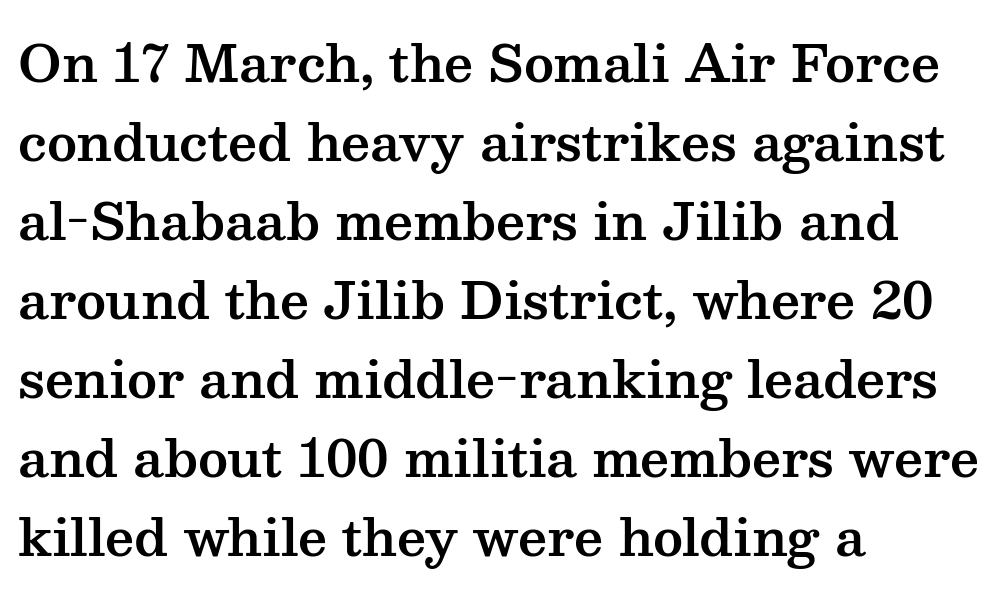
Q: Is the text italic (slanted)? A: No, it is upright.
Q: Is the typeface a serif or a sans-serif typeface? A: Serif.
Q: Is the text underlined? A: No.
Q: How is the paragraph aligned? A: Left-aligned.
Q: Is the spacing between letters normal or unusually wide? A: Normal.
Q: Is the spacing between lines tight, normal or loose? A: Normal.
Q: Width (condensed, normal, or wide)? A: Wide.
Q: Stroke contrast? A: Medium.
Q: x-height? A: Medium.
Q: Monospaced? A: No.
